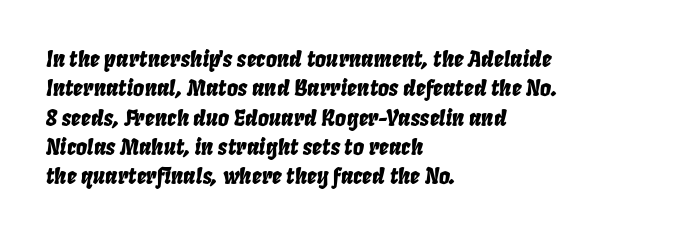
The image shows 22 px text type, italic (leaning right); set left-aligned, normal line spacing (1.33x), normal letter spacing, not underlined.
